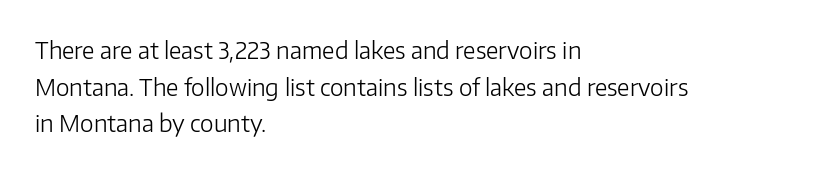
Notice how descenders clear the ascenders below comfortably — that's standard leading. Heft: none added — not bold. Posture: upright roman. The tracking reads as untouched default to a designer's eye. If you drew a ruler down the left edge, every line would touch it.
